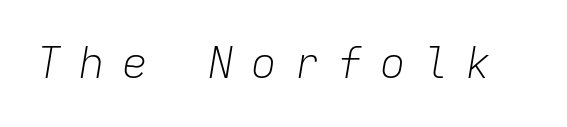
The image shows 43 px light type, italic (leaning right), monospaced; set unusually wide letter spacing (+0.4 em), not underlined; low stroke contrast and a medium x-height.
